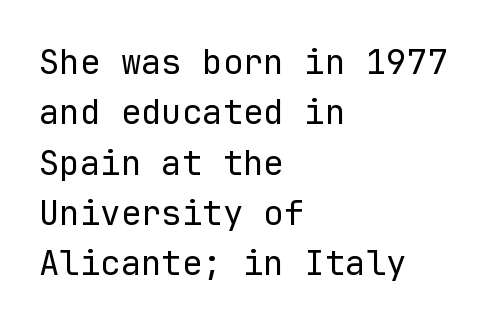
Q: Is the text bold? A: No.
Q: Is the text italic (slanted)? A: No, it is upright.
Q: Is the typeface a serif or a sans-serif typeface? A: Sans-serif.
Q: Is the text underlined? A: No.
Q: How is the paragraph aligned? A: Left-aligned.
Q: Is the spacing between letters normal or unusually wide? A: Normal.
Q: Is the spacing between lines tight, normal or loose? A: Normal.
Q: Width (condensed, normal, or wide)? A: Normal.
Q: Stroke contrast? A: Low.
Q: x-height? A: Medium.
Q: Monospaced? A: Yes.
